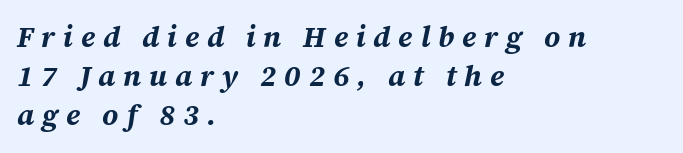
Q: Is the text bold? A: Yes.
Q: Is the text italic (slanted)? A: Yes, it leans right by about 12 degrees.
Q: Is the text underlined? A: No.
Q: How is the paragraph aligned? A: Left-aligned.
Q: Is the spacing between letters normal or unusually wide? A: Unusually wide.
Q: Is the spacing between lines tight, normal or loose? A: Normal.
Q: Width (condensed, normal, or wide)? A: Normal.
Q: Stroke contrast? A: Medium.
Q: x-height? A: Medium.
Q: Monospaced? A: No.
